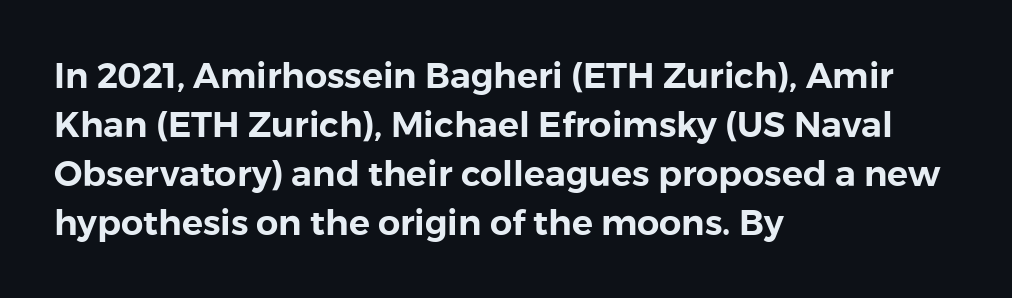
{"serif": "no", "italic": "no", "width": "normal", "x_height": "medium", "monospaced": "no", "underline": "no", "align": "left", "line_spacing": "normal", "line_spacing_ratio": 1.4, "letter_spacing": "normal", "letter_spacing_em": 0.0, "glyph_px": 35}
